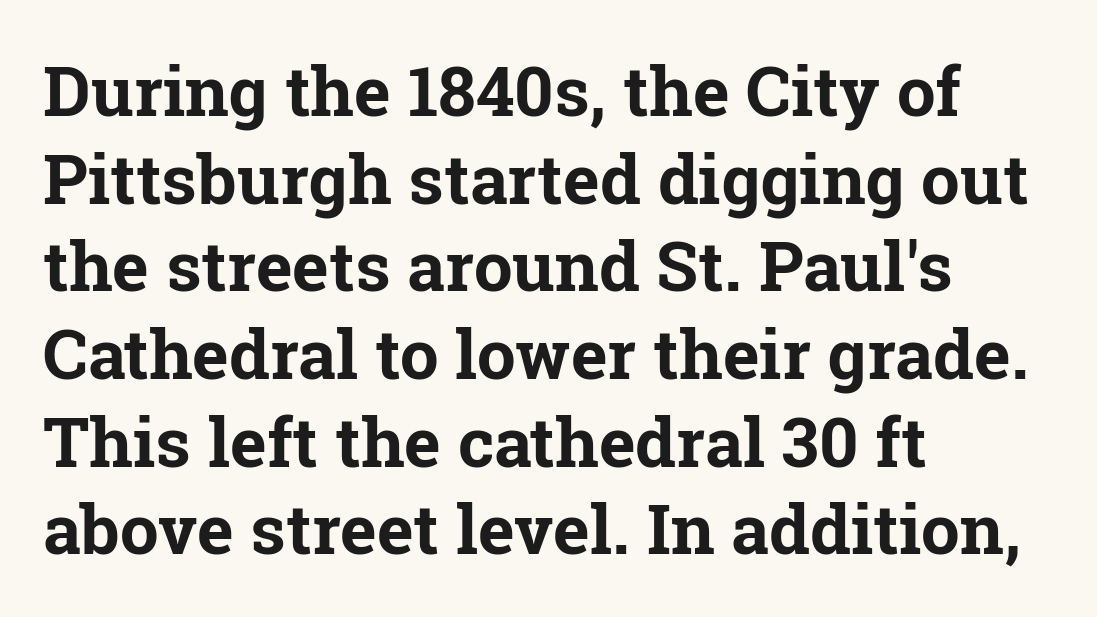
Q: Is the text bold? A: Yes.
Q: Is the text italic (slanted)? A: No, it is upright.
Q: Is the typeface a serif or a sans-serif typeface? A: Serif.
Q: Is the text underlined? A: No.
Q: How is the paragraph aligned? A: Left-aligned.
Q: Is the spacing between letters normal or unusually wide? A: Normal.
Q: Is the spacing between lines tight, normal or loose? A: Normal.
Q: Width (condensed, normal, or wide)? A: Normal.
Q: Stroke contrast? A: Low.
Q: x-height? A: Medium.
Q: Monospaced? A: No.
